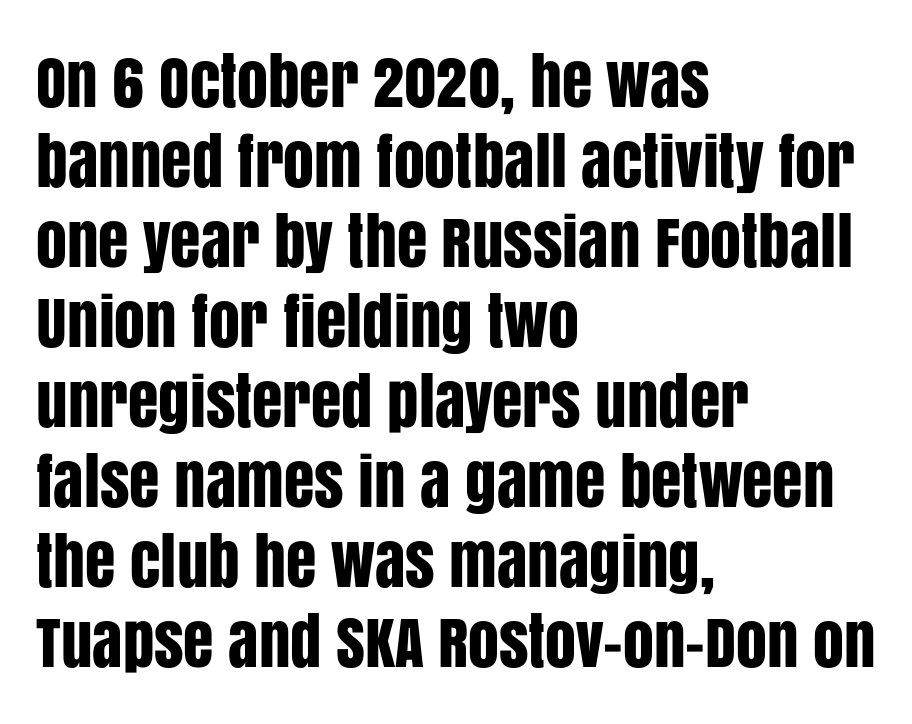
The glyphs in this specimen are sans serif. The words here are not underlined. Proportional: the letters do not fall into vertical columns. Tracking value appears to be zero — textbook default spacing.
